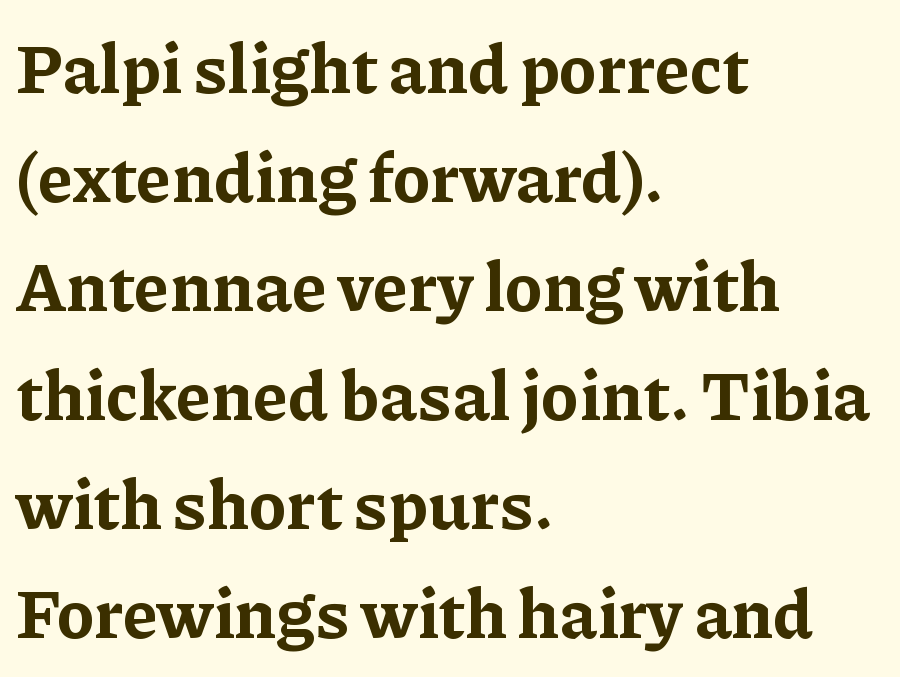
Q: Is the text bold? A: Yes.
Q: Is the text italic (slanted)? A: No, it is upright.
Q: Is the typeface a serif or a sans-serif typeface? A: Serif.
Q: Is the text underlined? A: No.
Q: How is the paragraph aligned? A: Left-aligned.
Q: Is the spacing between letters normal or unusually wide? A: Normal.
Q: Is the spacing between lines tight, normal or loose? A: Normal.
Q: Width (condensed, normal, or wide)? A: Normal.
Q: Stroke contrast? A: Low.
Q: x-height? A: Medium.
Q: Monospaced? A: No.
